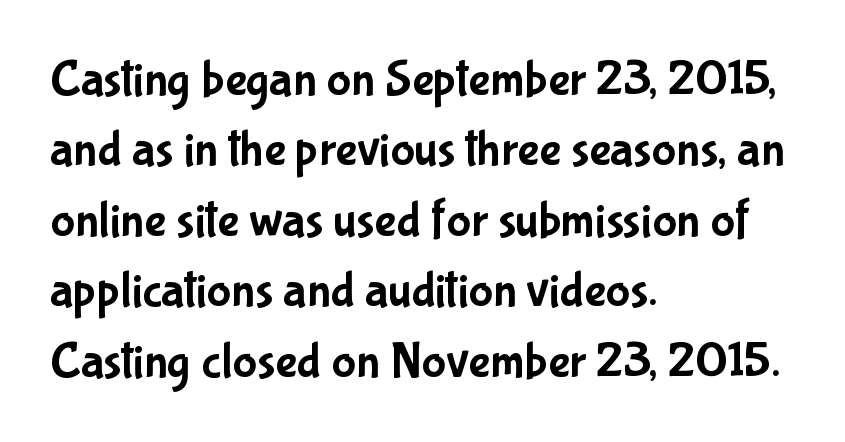
{"serif": "no", "italic": "no", "width": "condensed", "stroke_contrast": "low", "x_height": "medium", "monospaced": "no", "underline": "no", "align": "left", "line_spacing": "normal", "line_spacing_ratio": 1.38, "letter_spacing": "normal", "letter_spacing_em": 0.0, "glyph_px": 51}
